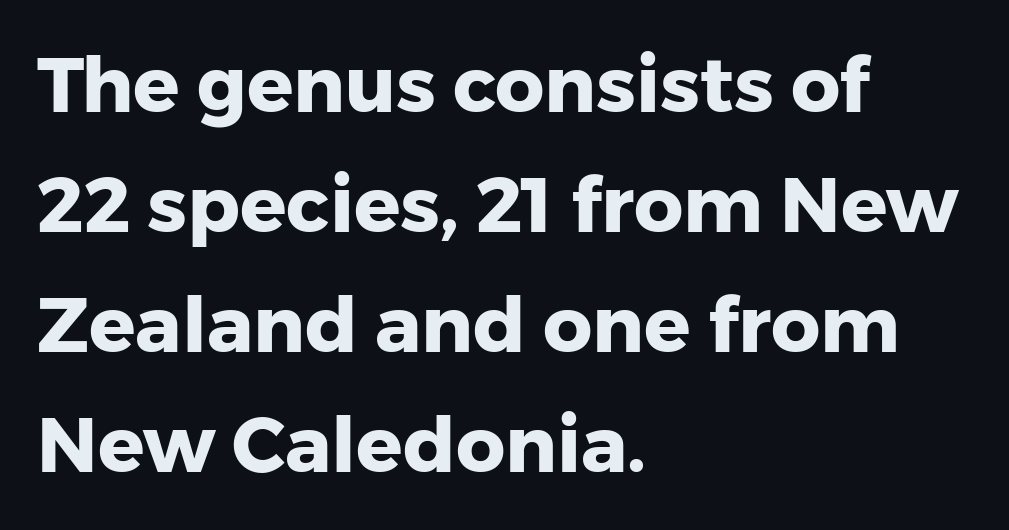
{"serif": "no", "italic": "no", "bold": "yes", "weight": "heavy", "width": "normal", "stroke_contrast": "low", "x_height": "medium", "monospaced": "no", "underline": "no", "align": "left", "line_spacing": "normal", "line_spacing_ratio": 1.56, "letter_spacing": "normal", "letter_spacing_em": 0.0, "glyph_px": 77}
